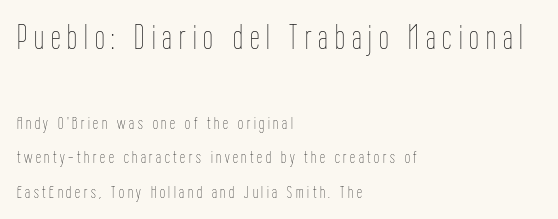
{"italic": "no", "bold": "no", "weight": "thin", "width": "condensed", "stroke_contrast": "low", "x_height": "medium", "monospaced": "no", "underline": "no", "align": "left", "line_spacing": "loose", "line_spacing_ratio": 1.91, "letter_spacing": "wide", "letter_spacing_em": 0.2, "larger_block": "first", "size_ratio": 1.94, "glyph_px": 35}
